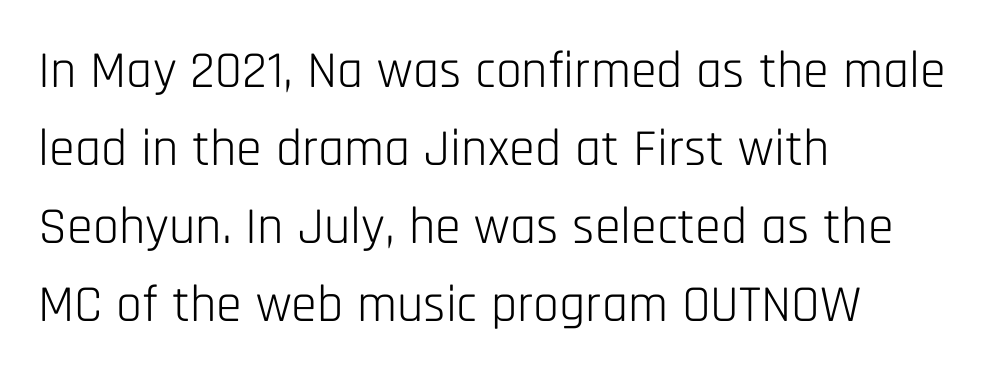
Does the lettering tilt? It doesn't — this is upright. The passage shown stacks its lines at a standard gap. Check where the strokes stop: nothing finishes them off — pure sans. Is the stroke heavy? The answer is a plain regular-or-lighter.
